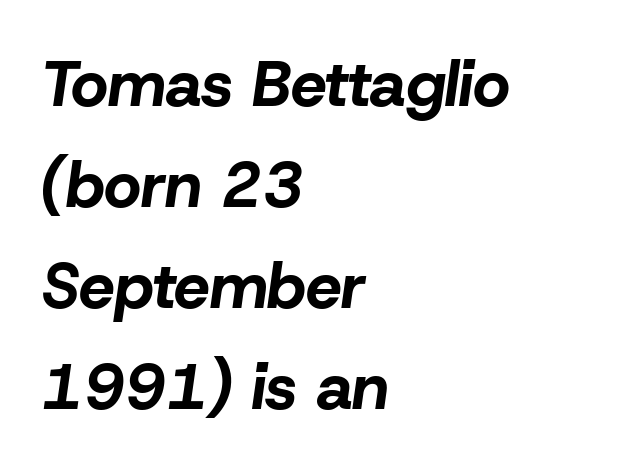
Q: Is the text bold? A: Yes.
Q: Is the text italic (slanted)? A: Yes, it leans right by about 8 degrees.
Q: Is the text underlined? A: No.
Q: How is the paragraph aligned? A: Left-aligned.
Q: Is the spacing between letters normal or unusually wide? A: Normal.
Q: Is the spacing between lines tight, normal or loose? A: Normal.
Q: Width (condensed, normal, or wide)? A: Normal.
Q: Stroke contrast? A: Low.
Q: x-height? A: Medium.
Q: Monospaced? A: No.
